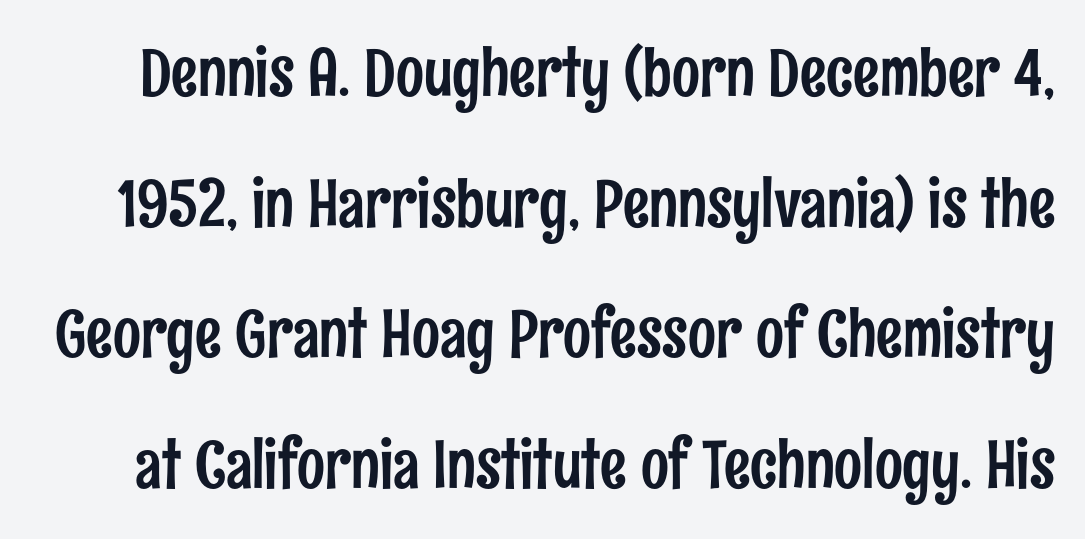
Q: Is the text italic (slanted)? A: No, it is upright.
Q: Is the typeface a serif or a sans-serif typeface? A: Sans-serif.
Q: Is the text underlined? A: No.
Q: Is the spacing between letters normal or unusually wide? A: Normal.
Q: Is the spacing between lines tight, normal or loose? A: Loose.
Q: Width (condensed, normal, or wide)? A: Condensed.
Q: Stroke contrast? A: Low.
Q: x-height? A: Medium.
Q: Monospaced? A: No.
